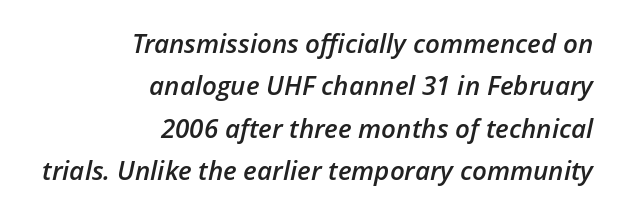
The image shows 26 px text type, italic (leaning right); set right-aligned, normal line spacing (1.63x), normal letter spacing, not underlined.
